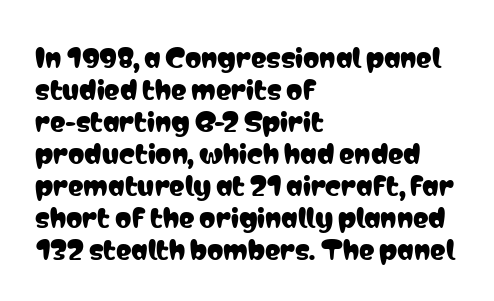
The image shows 26 px text type, upright; set left-aligned, line spacing 1.23x, normal letter spacing, not underlined.
